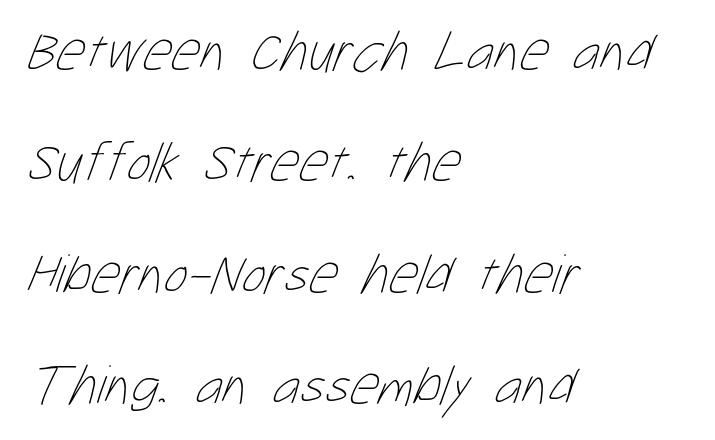
Note the varied advance widths — an 'i' is clearly narrower than an 'm'. Notice the wide empty band between every row — that's loose leading. The tracking reads as untouched default to a designer's eye. Which margin do the lines hug? The left one — the right edge is uneven. Plain, unruled lines of type. Weight: regular or lighter.
